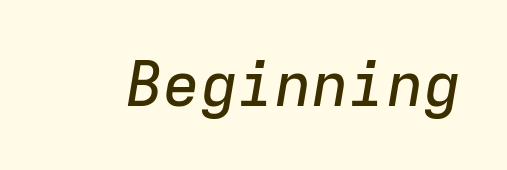
The image shows 62 px text type, italic (leaning right), monospaced; set normal letter spacing, not underlined; low stroke contrast and a medium x-height.
